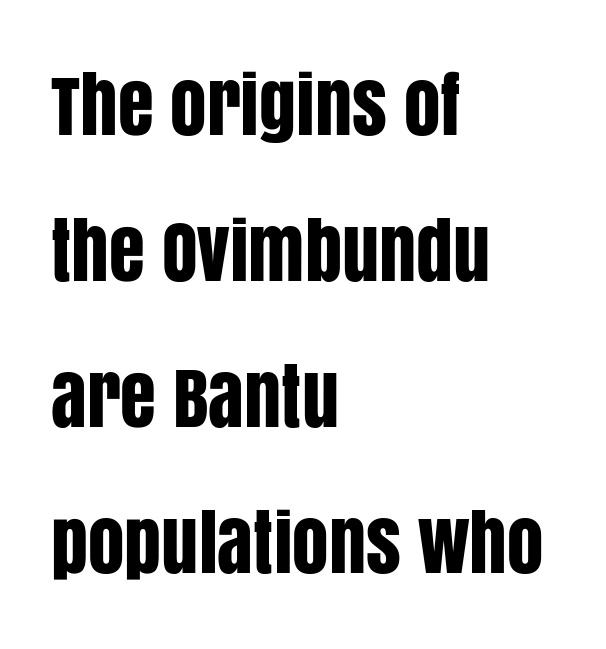
Each line starts at the same left margin while the right side varies. What's the leading like? Stretched, with rows far apart. Classification — sans serif. The type is set solid horizontally, with unmodified tracking.
